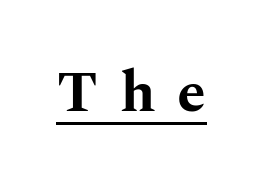
Q: Is the text bold? A: Yes.
Q: Is the text italic (slanted)? A: No, it is upright.
Q: Is the typeface a serif or a sans-serif typeface? A: Serif.
Q: Is the text underlined? A: Yes.
Q: Is the spacing between letters normal or unusually wide? A: Unusually wide.
Q: Width (condensed, normal, or wide)? A: Wide.
Q: Stroke contrast? A: Medium.
Q: x-height? A: Medium.
Q: Monospaced? A: No.
